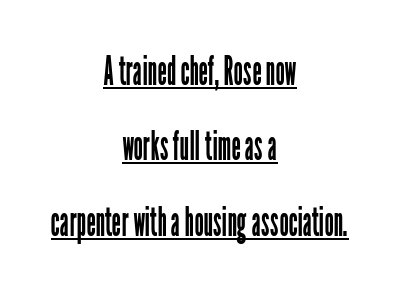
The image shows 41 px regular-weight, condensed sans-serif type, upright; set centered, line spacing 1.84x, normal letter spacing, underlined; low stroke contrast and a medium x-height.
